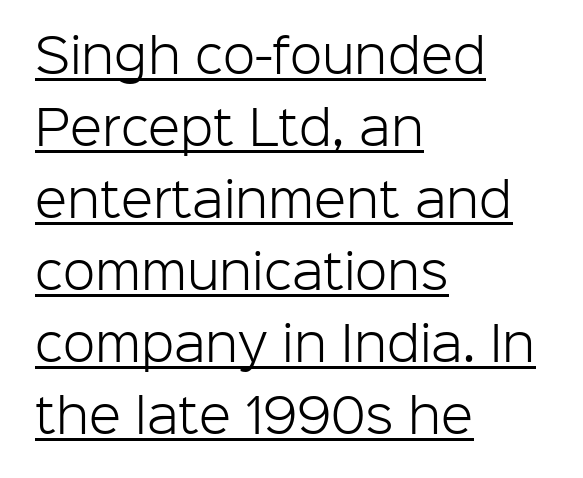
A sans-serif font was chosen for this passage. Ascenders rise straight up at ninety degrees. Casual observation: everything's shoved over to the left. Varying glyph widths throughout — classic text-font behaviour. The characters are drawn with everyday or finer stroke widths.
